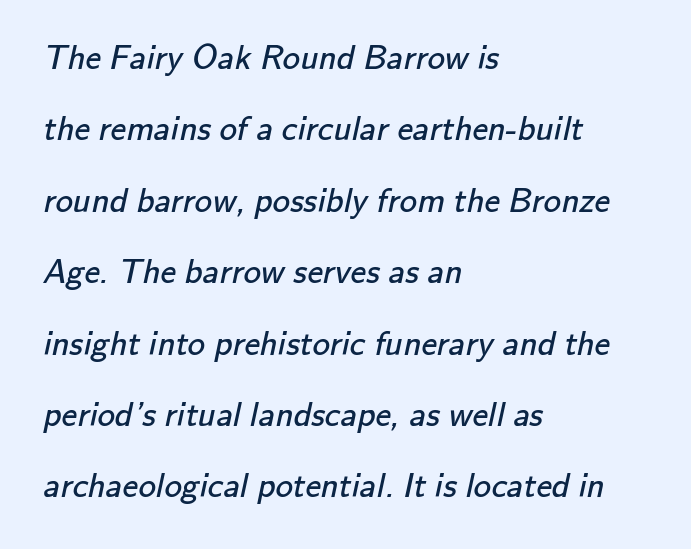
Q: Is the text bold? A: No.
Q: Is the typeface a serif or a sans-serif typeface? A: Sans-serif.
Q: Is the text underlined? A: No.
Q: How is the paragraph aligned? A: Left-aligned.
Q: Is the spacing between letters normal or unusually wide? A: Normal.
Q: Is the spacing between lines tight, normal or loose? A: Loose.
Q: Width (condensed, normal, or wide)? A: Normal.
Q: Stroke contrast? A: Low.
Q: x-height? A: Small.
Q: Monospaced? A: No.
